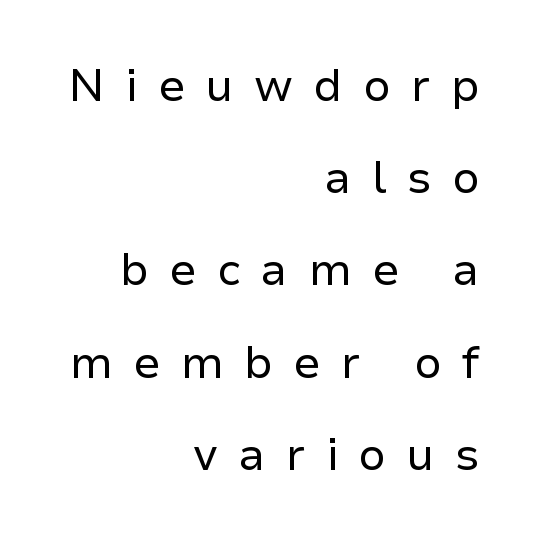
A student would call this right alignment; a typographer would say flush right, rag left. Widely set lines give the paragraph a tall, airy silhouette. The face used here is proportionally spaced, like ordinary book or web type. The glyphs in this specimen are sans serif.
